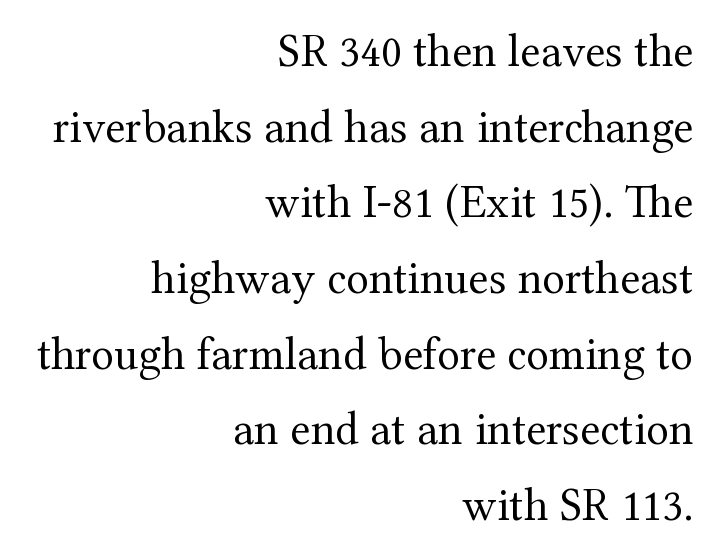
Q: Is the text bold? A: No.
Q: Is the text italic (slanted)? A: No, it is upright.
Q: Is the typeface a serif or a sans-serif typeface? A: Serif.
Q: Is the text underlined? A: No.
Q: How is the paragraph aligned? A: Right-aligned.
Q: Is the spacing between letters normal or unusually wide? A: Normal.
Q: Is the spacing between lines tight, normal or loose? A: Normal.
Q: Width (condensed, normal, or wide)? A: Normal.
Q: Stroke contrast? A: Medium.
Q: x-height? A: Medium.
Q: Monospaced? A: No.
